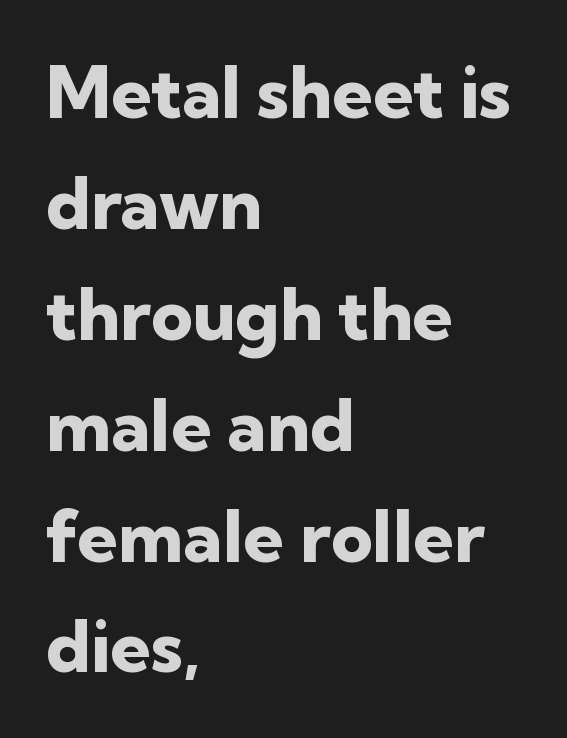
{"serif": "no", "italic": "no", "bold": "yes", "weight": "heavy", "width": "normal", "stroke_contrast": "low", "x_height": "medium", "monospaced": "no", "underline": "no", "align": "left", "line_spacing": "normal", "line_spacing_ratio": 1.54, "letter_spacing": "normal", "letter_spacing_em": 0.0, "glyph_px": 72}
